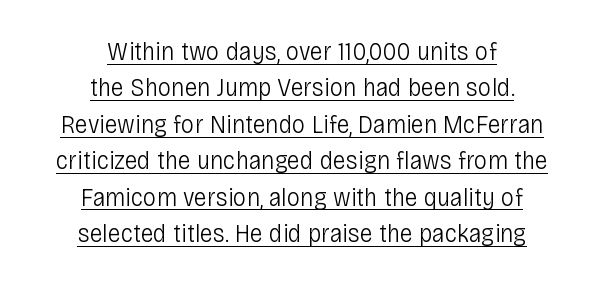
Q: Is the text bold? A: No.
Q: Is the text italic (slanted)? A: No, it is upright.
Q: Is the text underlined? A: Yes.
Q: How is the paragraph aligned? A: Centered.
Q: Is the spacing between letters normal or unusually wide? A: Normal.
Q: Is the spacing between lines tight, normal or loose? A: Normal.
